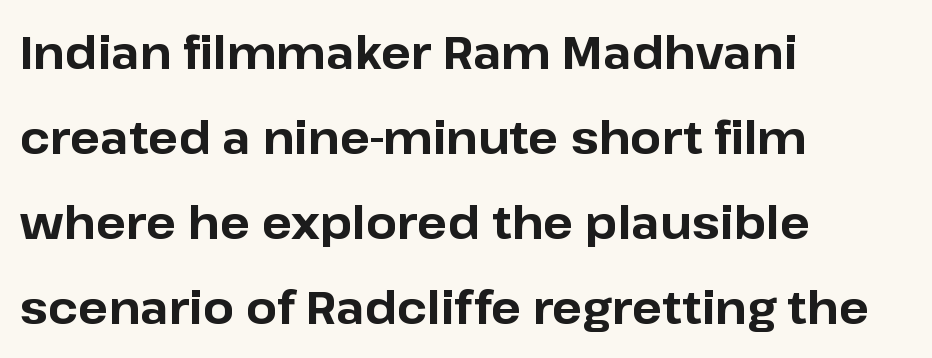
{"serif": "no", "italic": "no", "bold": "yes", "weight": "bold", "width": "normal", "stroke_contrast": "low", "x_height": "medium", "monospaced": "no", "underline": "no", "align": "left", "line_spacing_ratio": 1.89, "letter_spacing": "normal", "letter_spacing_em": 0.0, "glyph_px": 45}
